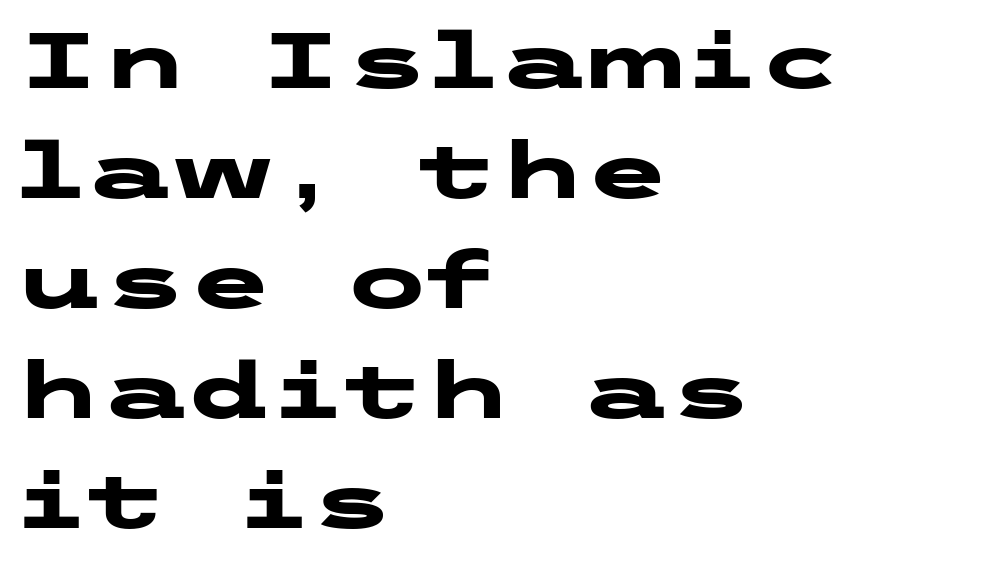
{"serif": "no", "italic": "no", "bold": "yes", "weight": "heavy", "width": "wide", "stroke_contrast": "low", "x_height": "medium", "underline": "no", "align": "left", "line_spacing": "normal", "line_spacing_ratio": 1.41, "letter_spacing": "normal", "letter_spacing_em": 0.0, "glyph_px": 78}
